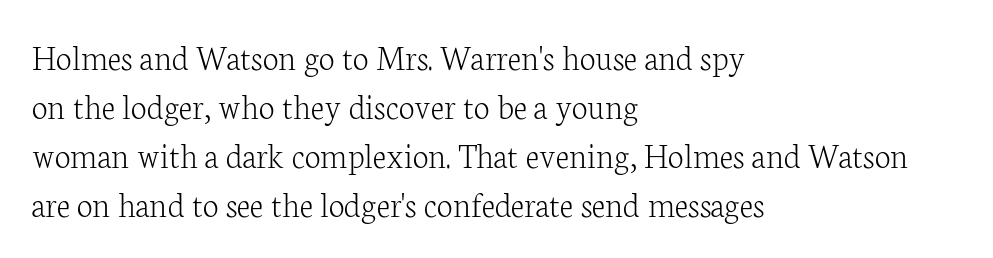
The image shows 36 px light serif type, upright; set left-aligned, normal line spacing (1.36x), normal letter spacing, not underlined; low stroke contrast and a medium x-height.
